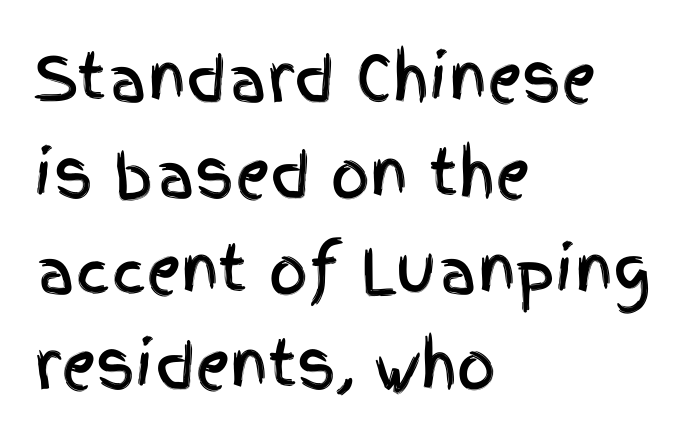
Varying glyph widths throughout — classic text-font behaviour. Look at the tracking — it's just the regular setting, nothing added. How would I describe the line gaps? Plain and ordinary. Rule under the text: the space is simply empty.
